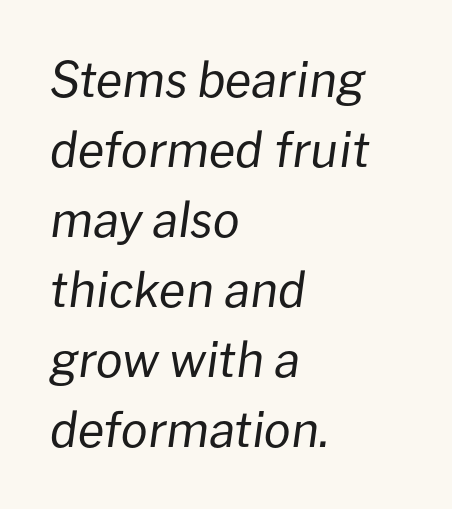
The image shows 48 px regular-weight type, italic (leaning right); set left-aligned, normal line spacing (1.46x), normal letter spacing, not underlined; low stroke contrast and a medium x-height.
